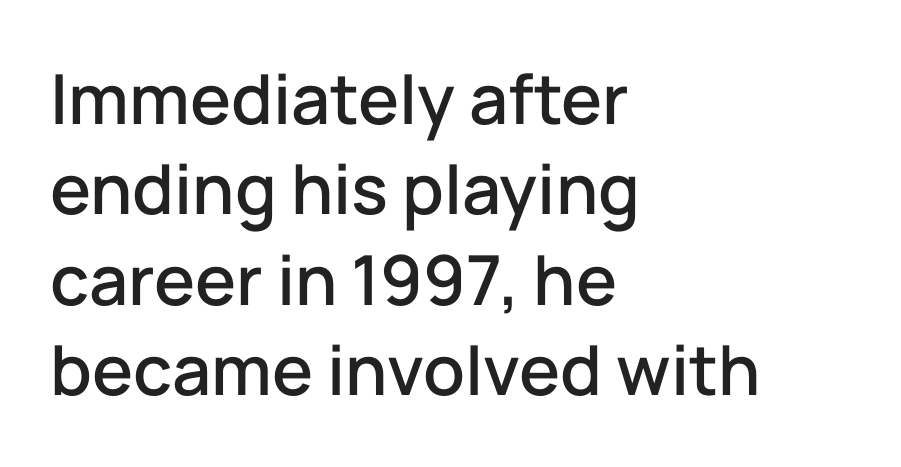
Q: Is the text italic (slanted)? A: No, it is upright.
Q: Is the typeface a serif or a sans-serif typeface? A: Sans-serif.
Q: Is the text underlined? A: No.
Q: How is the paragraph aligned? A: Left-aligned.
Q: Is the spacing between letters normal or unusually wide? A: Normal.
Q: Is the spacing between lines tight, normal or loose? A: Normal.
Q: Width (condensed, normal, or wide)? A: Normal.
Q: Stroke contrast? A: Low.
Q: x-height? A: Medium.
Q: Monospaced? A: No.
